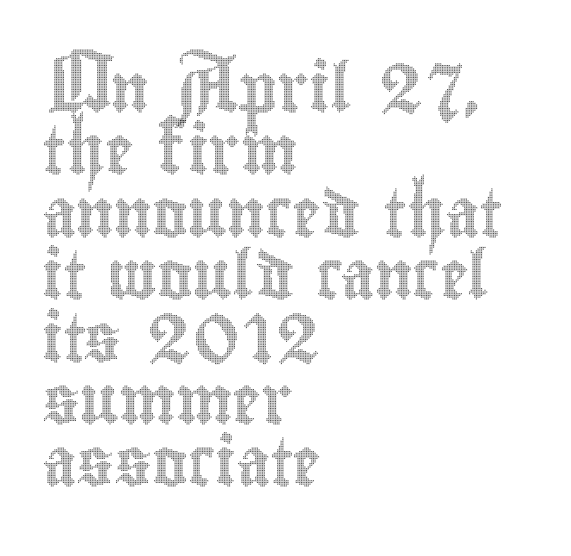
Q: Is the text italic (slanted)? A: No, it is upright.
Q: Is the text underlined? A: No.
Q: How is the paragraph aligned? A: Left-aligned.
Q: Is the spacing between letters normal or unusually wide? A: Normal.
Q: Is the spacing between lines tight, normal or loose? A: Normal.
Q: Width (condensed, normal, or wide)? A: Condensed.
Q: x-height? A: Small.
Q: Monospaced? A: No.
